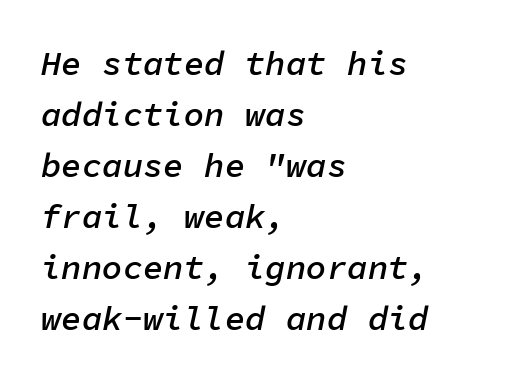
{"italic": "yes", "lean": "right", "slant_degrees": 11, "bold": "semi", "weight": "semibold", "width": "normal", "stroke_contrast": "low", "x_height": "medium", "monospaced": "yes", "underline": "no", "align": "left", "line_spacing": "normal", "line_spacing_ratio": 1.5, "letter_spacing": "normal", "letter_spacing_em": 0.0, "glyph_px": 34}
